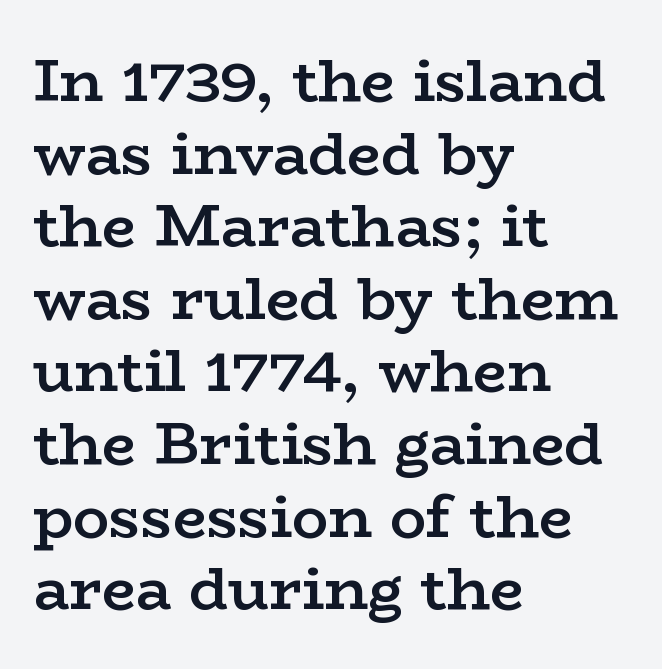
This rendering leaves character spacing at its baseline value. Type style note: has serifs. The face used here is proportionally spaced, like ordinary book or web type. The glyphs are unaccompanied by any horizontal stroke below them. The ragged edge is on the right, which tells us the setting is flush left.
